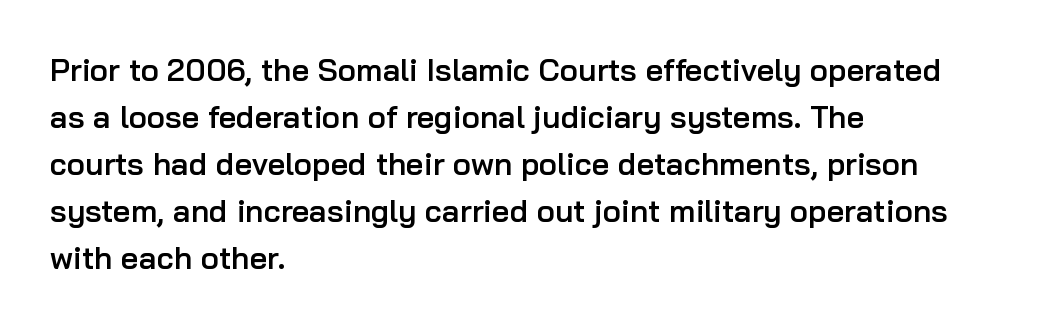
Q: Is the text bold? A: Semi-bold.
Q: Is the text italic (slanted)? A: No, it is upright.
Q: Is the typeface a serif or a sans-serif typeface? A: Sans-serif.
Q: Is the text underlined? A: No.
Q: How is the paragraph aligned? A: Left-aligned.
Q: Is the spacing between letters normal or unusually wide? A: Normal.
Q: Is the spacing between lines tight, normal or loose? A: Normal.
Q: Width (condensed, normal, or wide)? A: Normal.
Q: Stroke contrast? A: Low.
Q: x-height? A: Medium.
Q: Monospaced? A: No.
